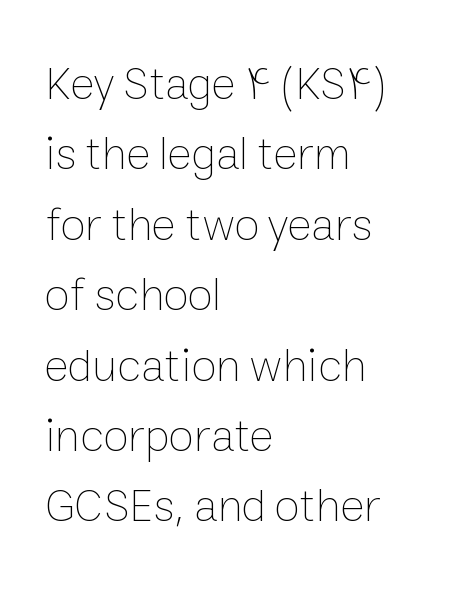
The typesetting does not lean heavy: it is not bold. When letters stand straight like this, we call the style roman or upright. Between one letter and the next there's only the usual sliver of space. Varying glyph widths throughout — classic text-font behaviour. Line spacing here is normal. A classic flush-left, rag-right setting is used for this passage.
